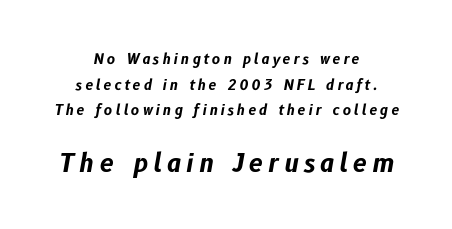
Q: Is the text bold? A: Yes.
Q: Is the text italic (slanted)? A: Yes, it leans right by about 10 degrees.
Q: Is the text underlined? A: No.
Q: How is the paragraph aligned? A: Centered.
Q: Is the spacing between letters normal or unusually wide? A: Unusually wide.
Q: Which block of text is set in a larger size, the first (top) or the second (bottom)? A: The second (bottom) one.
